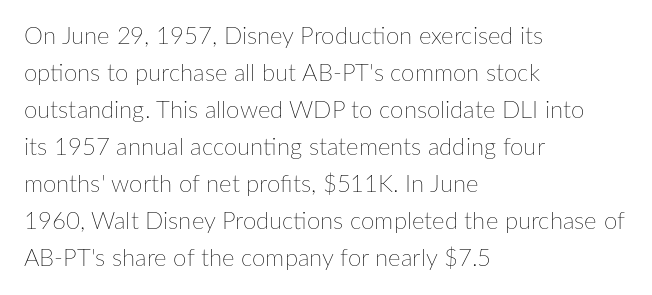
{"italic": "no", "bold": "no", "underline": "no", "align": "left", "line_spacing": "normal", "line_spacing_ratio": 1.54, "letter_spacing": "normal", "letter_spacing_em": 0.0, "glyph_px": 24}
